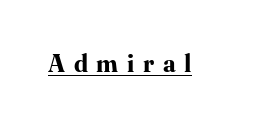
Q: Is the text bold? A: Yes.
Q: Is the text italic (slanted)? A: No, it is upright.
Q: Is the text underlined? A: Yes.
Q: Is the spacing between letters normal or unusually wide? A: Unusually wide.
